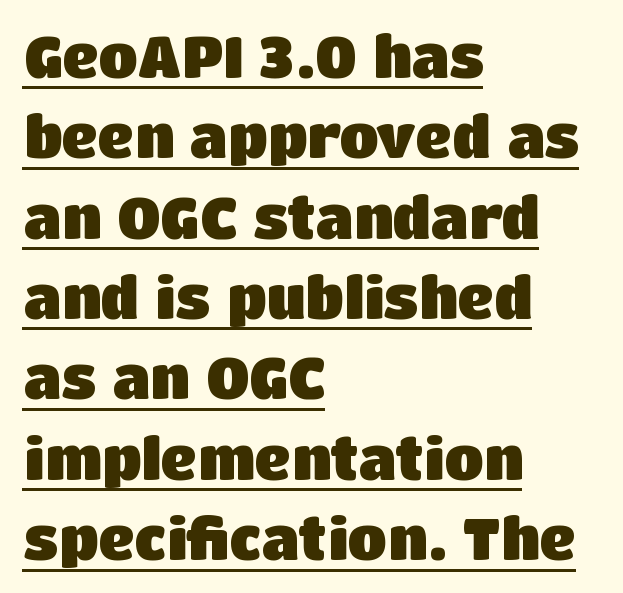
Classification — sans serif. Nothing unusual about the tracking: characters are spaced as the font intends. The sample has been set heavy, in full bold. Every stem runs plumb, perpendicular to the baseline. Proportional: the letters do not fall into vertical columns.
